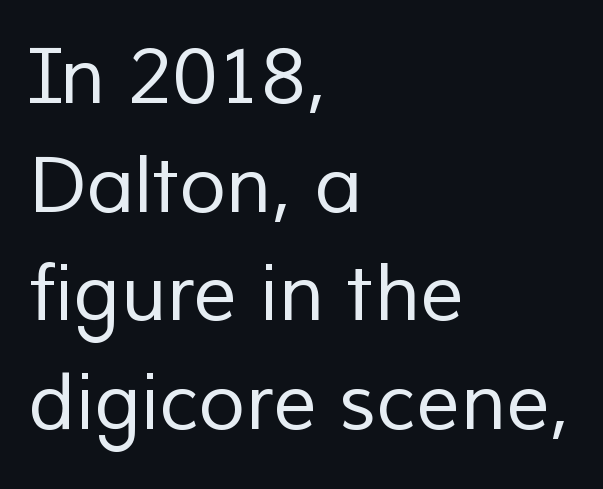
Q: Is the text bold? A: No.
Q: Is the typeface a serif or a sans-serif typeface? A: Sans-serif.
Q: Is the text underlined? A: No.
Q: How is the paragraph aligned? A: Left-aligned.
Q: Is the spacing between letters normal or unusually wide? A: Normal.
Q: Is the spacing between lines tight, normal or loose? A: Normal.
Q: Width (condensed, normal, or wide)? A: Normal.
Q: Stroke contrast? A: Low.
Q: x-height? A: Medium.
Q: Monospaced? A: No.
